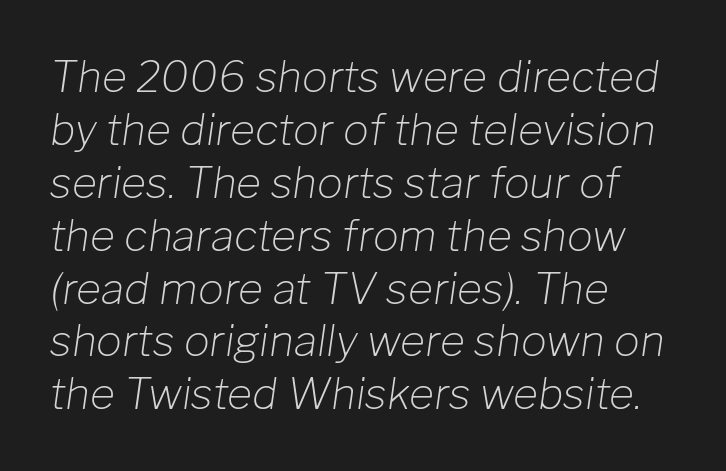
Vertical stems look standard width or narrower in stroke. Leftover space on each line is placed entirely after the last word. This sample uses an oblique cut, with every glyph tilted off the vertical. Is this a fixed-width face? No — the glyphs have proportional, varying widths. The horizontal fit of the characters is conventional and even.
